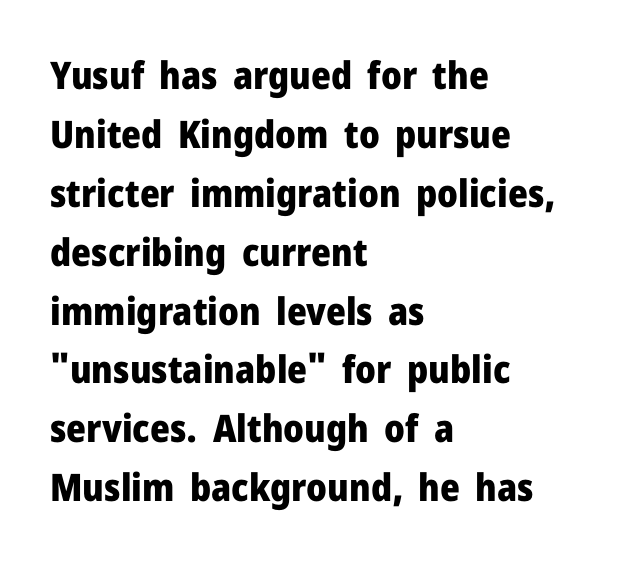
{"serif": "no", "italic": "no", "bold": "yes", "weight": "heavy", "width": "normal", "stroke_contrast": "low", "x_height": "medium", "monospaced": "no", "underline": "no", "align": "left", "line_spacing": "normal", "line_spacing_ratio": 1.55, "letter_spacing": "normal", "letter_spacing_em": 0.0, "glyph_px": 38}
